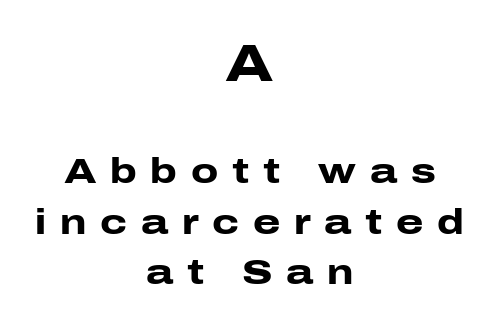
The image shows 52 px heavy, wide sans-serif type, upright; set centered, normal line spacing (1.45x), unusually wide letter spacing (+0.39 em), not underlined; the first (top) block is 1.49x larger; low stroke contrast and a medium x-height.
